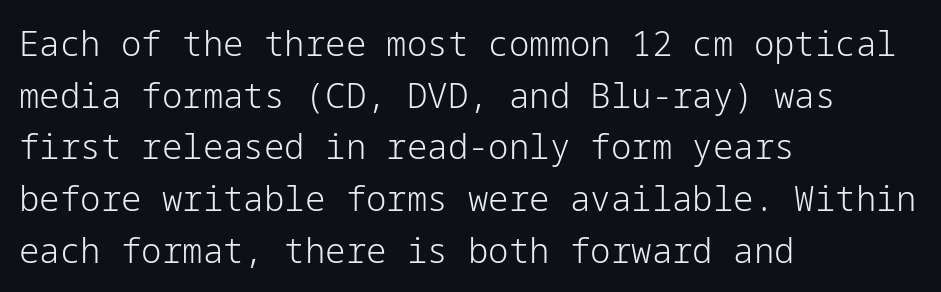
Q: Is the text bold? A: No.
Q: Is the text italic (slanted)? A: No, it is upright.
Q: Is the typeface a serif or a sans-serif typeface? A: Sans-serif.
Q: Is the text underlined? A: No.
Q: How is the paragraph aligned? A: Left-aligned.
Q: Is the spacing between letters normal or unusually wide? A: Normal.
Q: Is the spacing between lines tight, normal or loose? A: Normal.
Q: Width (condensed, normal, or wide)? A: Normal.
Q: Stroke contrast? A: Low.
Q: x-height? A: Medium.
